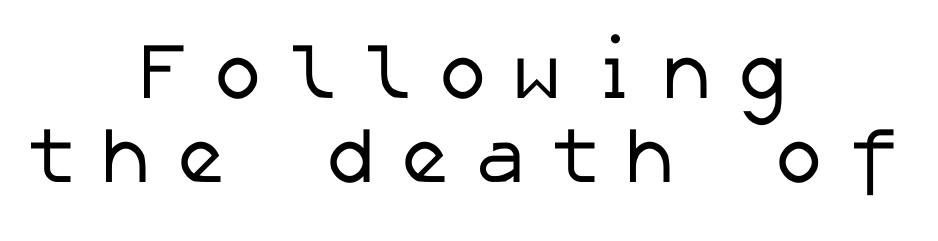
{"serif": "no", "bold": "no", "weight": "regular", "width": "normal", "stroke_contrast": "low", "x_height": "medium", "underline": "no", "align": "center", "line_spacing": "tight", "line_spacing_ratio": 1.06, "letter_spacing": "wide", "letter_spacing_em": 0.28, "glyph_px": 79}
